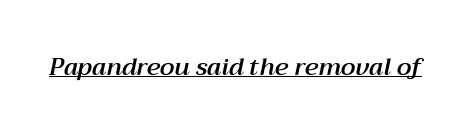
Every word sits above its own underline. Italic? Definitely — the glyphs are oblique. Tracking value appears to be zero — textbook default spacing.
